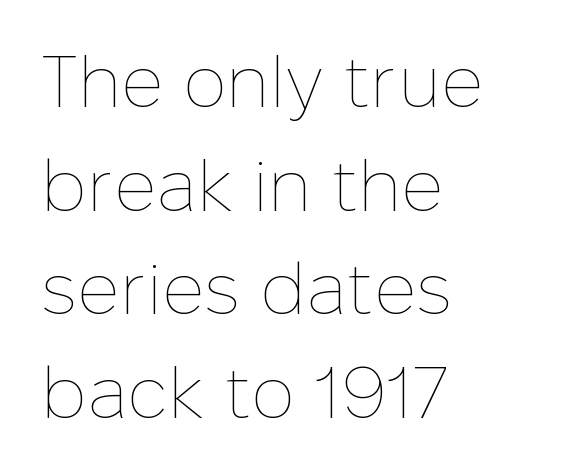
The image shows 73 px thin type, upright; set left-aligned, normal line spacing (1.42x), normal letter spacing, not underlined; low stroke contrast and a medium x-height.
